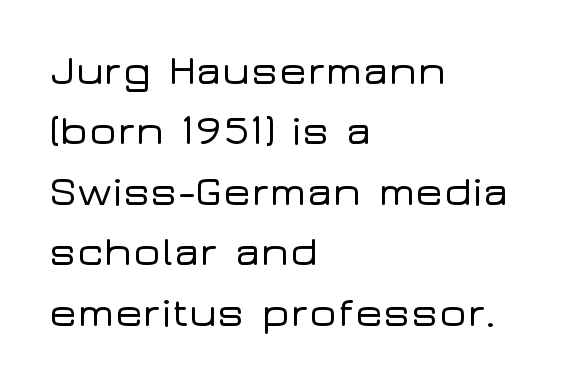
The image shows 42 px wide sans-serif type, upright; set left-aligned, normal line spacing (1.44x), normal letter spacing, not underlined; low stroke contrast and a medium x-height.
